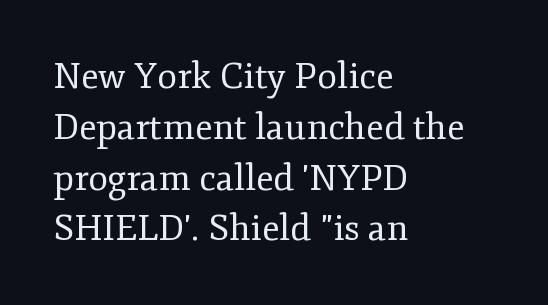
Underlining? Definitely not there. A student would call this left alignment; a typographer would say flush left, rag right. The axis of the letterforms is exactly vertical. Bold? No — there's no thickening of the strokes.
